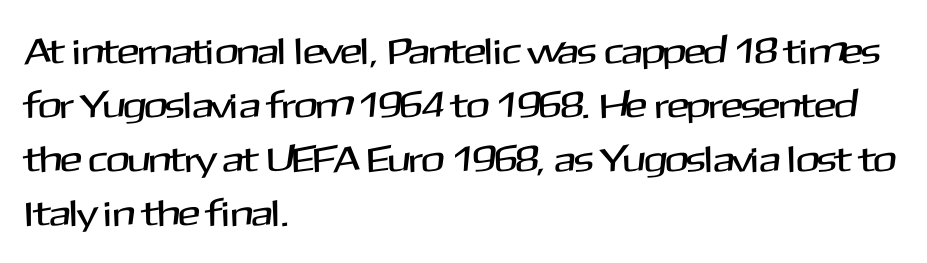
{"serif": "no", "italic": "no", "width": "normal", "stroke_contrast": "medium", "x_height": "medium", "monospaced": "no", "underline": "no", "align": "left", "line_spacing": "normal", "line_spacing_ratio": 1.46, "letter_spacing": "normal", "letter_spacing_em": 0.0, "glyph_px": 37}
